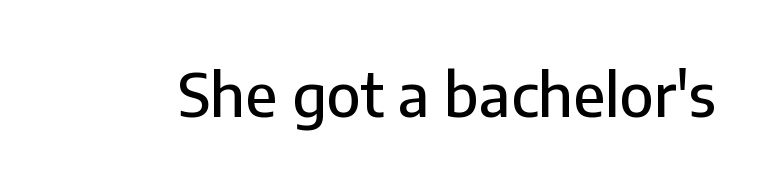
The tracking reads as untouched default to a designer's eye. What kind of face is this? One without serifs — a sans. In terms of posture, this sample is upright. Rule under the text: the space is simply empty. You could not count columns in this text — the font is proportionally spaced.
